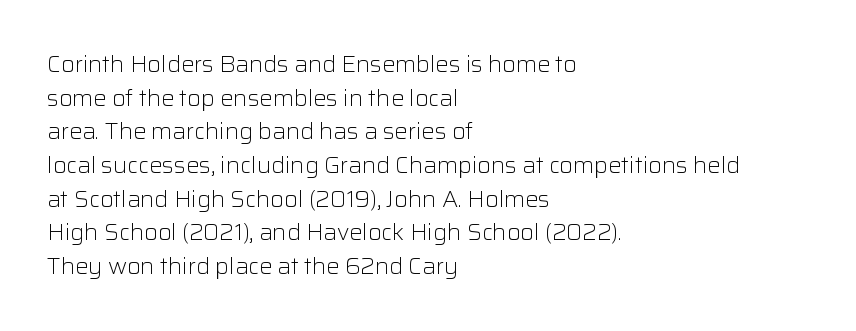
The image shows 22 px text type, upright; set left-aligned, normal line spacing (1.53x), normal letter spacing, not underlined.
